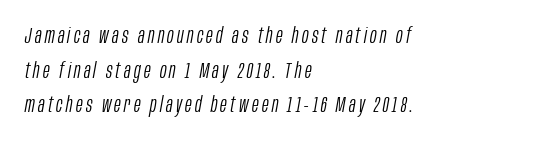
The rows are spaced the way most documents space them. Weight: not bold — regular or lighter. In CSS terms this would be text-align: left. Glance below the letters and you will spot only blank space.
